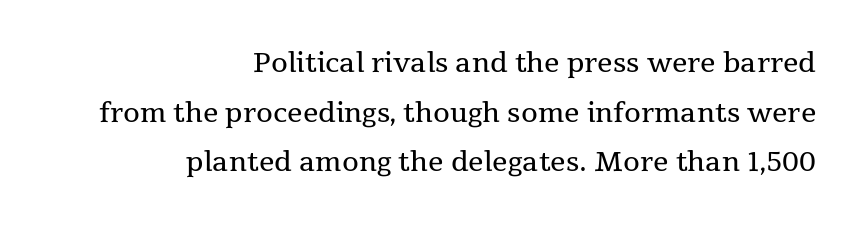
{"italic": "no", "bold": "no", "underline": "no", "align": "right", "line_spacing_ratio": 1.84, "letter_spacing": "normal", "letter_spacing_em": 0.0, "glyph_px": 27}
